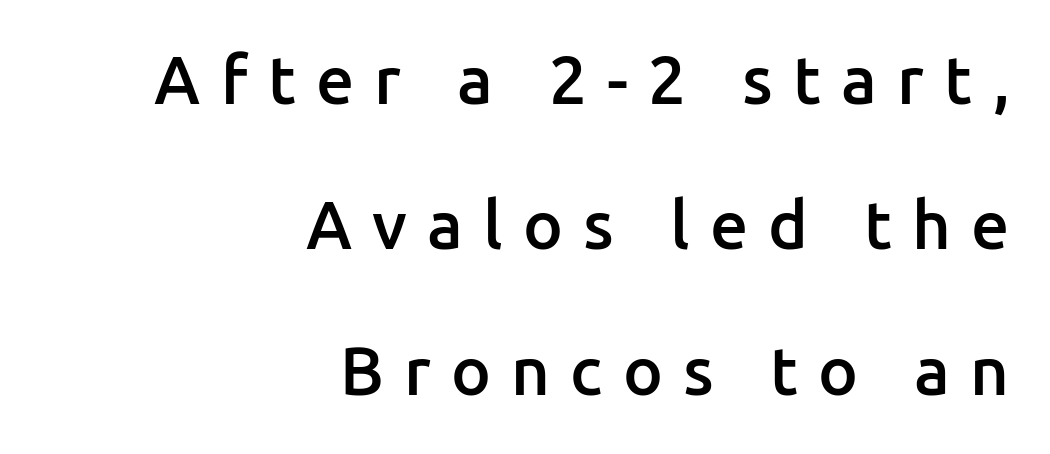
Q: Is the text bold? A: Semi-bold.
Q: Is the text italic (slanted)? A: No, it is upright.
Q: Is the typeface a serif or a sans-serif typeface? A: Sans-serif.
Q: Is the text underlined? A: No.
Q: How is the paragraph aligned? A: Right-aligned.
Q: Is the spacing between letters normal or unusually wide? A: Unusually wide.
Q: Is the spacing between lines tight, normal or loose? A: Loose.
Q: Width (condensed, normal, or wide)? A: Normal.
Q: Stroke contrast? A: Low.
Q: x-height? A: Medium.
Q: Monospaced? A: No.
